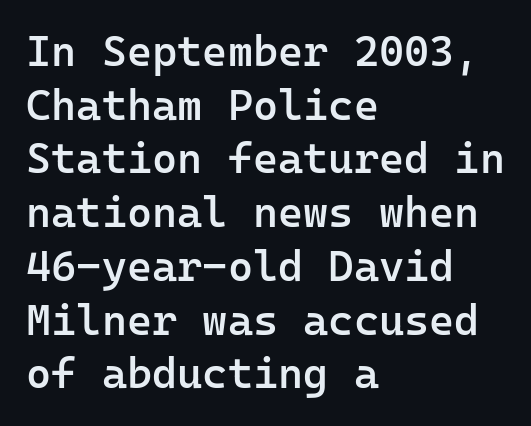
You can tell it's not italic because the verticals are truly vertical. Descender tails drop into unmarked territory. The glyphs have the mass of a demibold cut, below bold. The paragraph shown leans on its left margin.
